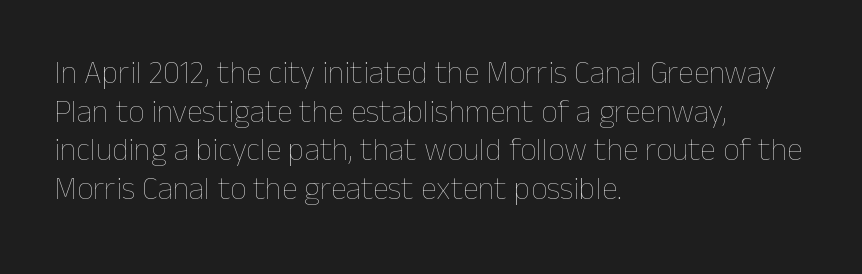
{"italic": "no", "bold": "no", "weight": "thin", "width": "normal", "stroke_contrast": "low", "x_height": "medium", "monospaced": "no", "underline": "no", "align": "left", "line_spacing_ratio": 1.21, "letter_spacing": "normal", "letter_spacing_em": 0.0, "glyph_px": 32}
